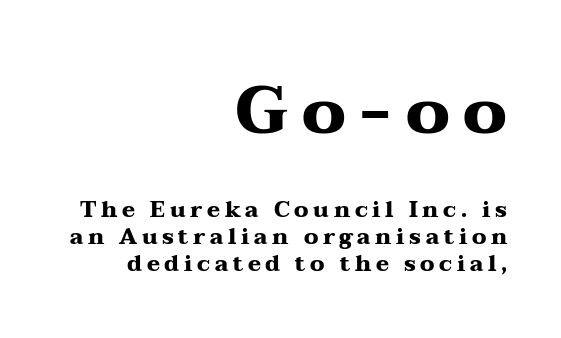
The image shows 67 px heavy, wide serif type, upright; set right-aligned, line spacing 1.24x, unusually wide letter spacing (+0.21 em), not underlined; the first (top) block is 3.05x larger; medium stroke contrast and a medium x-height.
